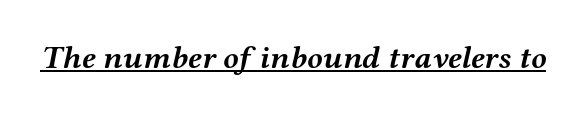
The image shows 32 px semibold, wide serif type, italic (leaning right); set normal letter spacing, underlined; medium stroke contrast and a medium x-height.
